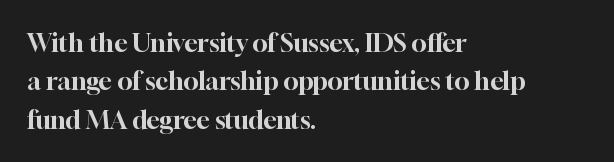
{"italic": "no", "underline": "no", "align": "left", "line_spacing": "normal", "line_spacing_ratio": 1.54, "letter_spacing": "normal", "letter_spacing_em": 0.0, "glyph_px": 25}
